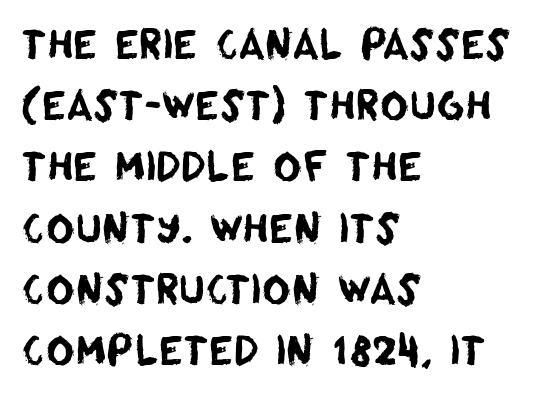
Looks like regular typesetting: each glyph gets only the width it needs. The rendering uses a moderate line-height, typical for paragraphs. Serif or sans? Sans — the stroke terminals are bare. Letters rest on an invisible, unmarked baseline.
